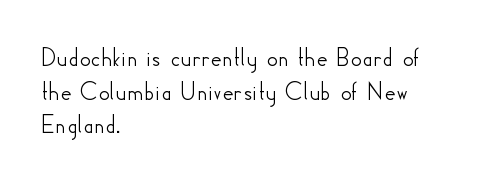
{"italic": "no", "underline": "no", "align": "left", "line_spacing": "normal", "line_spacing_ratio": 1.25, "letter_spacing": "normal", "letter_spacing_em": 0.0, "glyph_px": 27}
